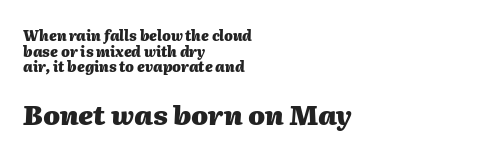
The image shows 27 px bold type, italic (leaning right); set left-aligned, tight line spacing (1.11x), normal letter spacing, not underlined; the second (bottom) block is 1.93x larger.
